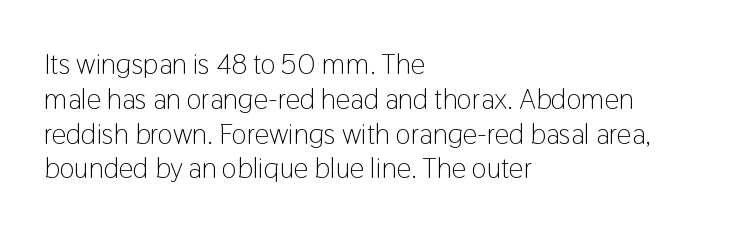
Q: Is the text bold? A: No.
Q: Is the text italic (slanted)? A: No, it is upright.
Q: Is the typeface a serif or a sans-serif typeface? A: Sans-serif.
Q: Is the text underlined? A: No.
Q: How is the paragraph aligned? A: Left-aligned.
Q: Is the spacing between letters normal or unusually wide? A: Normal.
Q: Width (condensed, normal, or wide)? A: Condensed.
Q: Stroke contrast? A: Low.
Q: x-height? A: Medium.
Q: Monospaced? A: No.
